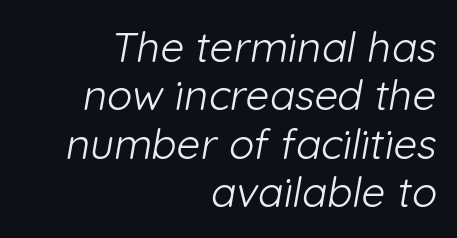
Q: Is the text bold? A: No.
Q: Is the typeface a serif or a sans-serif typeface? A: Sans-serif.
Q: Is the text underlined? A: No.
Q: How is the paragraph aligned? A: Right-aligned.
Q: Is the spacing between letters normal or unusually wide? A: Normal.
Q: Is the spacing between lines tight, normal or loose? A: Tight.
Q: Width (condensed, normal, or wide)? A: Normal.
Q: Stroke contrast? A: Low.
Q: x-height? A: Medium.
Q: Monospaced? A: No.
